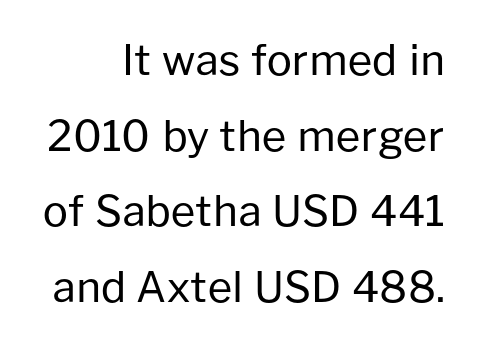
{"serif": "no", "italic": "no", "bold": "no", "weight": "regular", "width": "normal", "stroke_contrast": "low", "x_height": "medium", "monospaced": "no", "underline": "no", "line_spacing_ratio": 1.8, "letter_spacing": "normal", "letter_spacing_em": 0.0, "glyph_px": 42}
